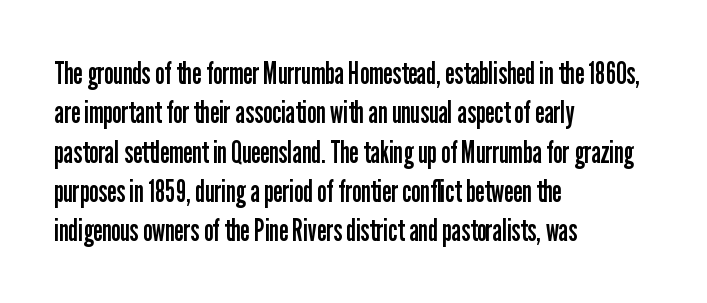
Q: Is the text bold? A: No.
Q: Is the text italic (slanted)? A: No, it is upright.
Q: Is the typeface a serif or a sans-serif typeface? A: Sans-serif.
Q: Is the text underlined? A: No.
Q: How is the paragraph aligned? A: Left-aligned.
Q: Is the spacing between letters normal or unusually wide? A: Normal.
Q: Is the spacing between lines tight, normal or loose? A: Normal.
Q: Width (condensed, normal, or wide)? A: Condensed.
Q: Stroke contrast? A: Low.
Q: x-height? A: Medium.
Q: Monospaced? A: No.
